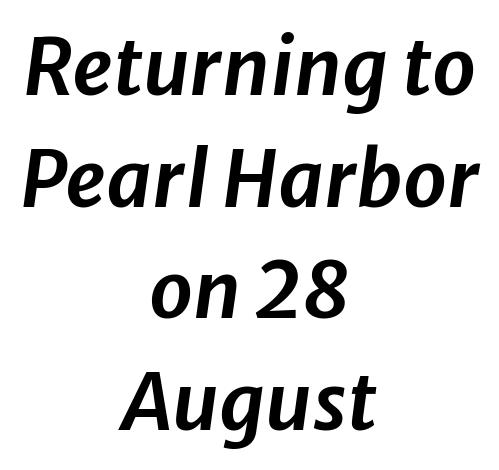
Slanted lettering throughout. Spacing between characters is what you'd get straight out of the box. One-word summary of the alignment: center. This sample keeps an unexceptional amount of space between lines. Quick note: underline off.
